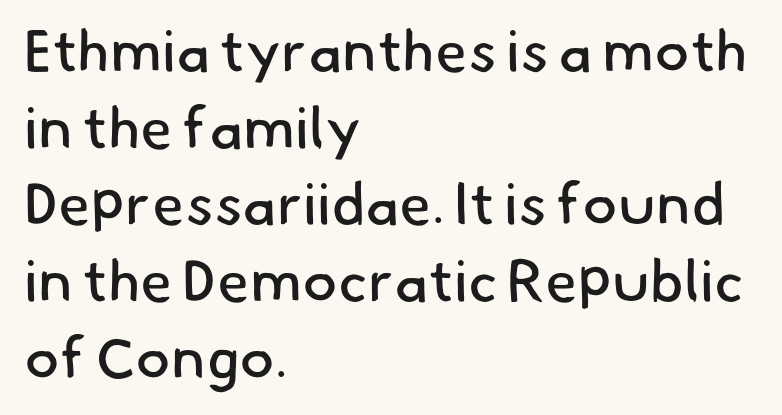
The image shows 59 px regular-weight sans-serif type; set left-aligned, normal line spacing (1.3x), normal letter spacing, not underlined; low stroke contrast and a small x-height.
